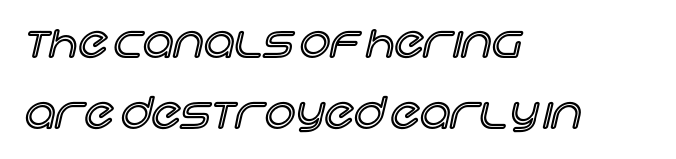
Q: Is the text italic (slanted)? A: Yes.
Q: Is the text underlined? A: No.
Q: How is the paragraph aligned? A: Left-aligned.
Q: Is the spacing between letters normal or unusually wide? A: Normal.
Q: Is the spacing between lines tight, normal or loose? A: Normal.
Q: Width (condensed, normal, or wide)? A: Normal.
Q: x-height? A: Large.
Q: Monospaced? A: No.
